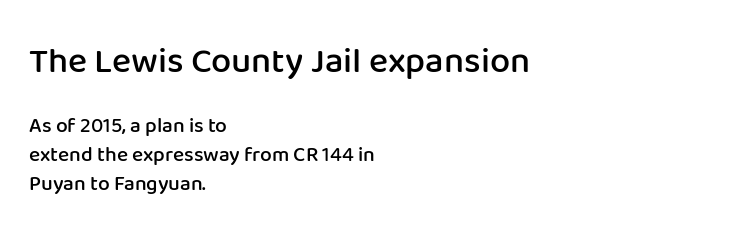
Look at the tracking — it's just the regular setting, nothing added. Typographic density is moderately raised because the face is semibold. The font's upright variant was chosen for this text. The designer left line spacing at the default. The passage shown is not underscored anywhere.
